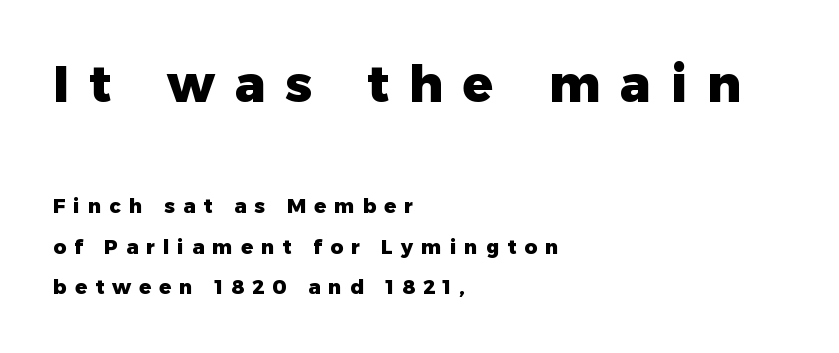
{"serif": "no", "italic": "no", "bold": "yes", "weight": "heavy", "width": "normal", "stroke_contrast": "low", "x_height": "medium", "monospaced": "no", "underline": "no", "align": "left", "line_spacing": "loose", "line_spacing_ratio": 2.01, "letter_spacing": "wide", "letter_spacing_em": 0.4, "larger_block": "first", "size_ratio": 2.5, "glyph_px": 50}
